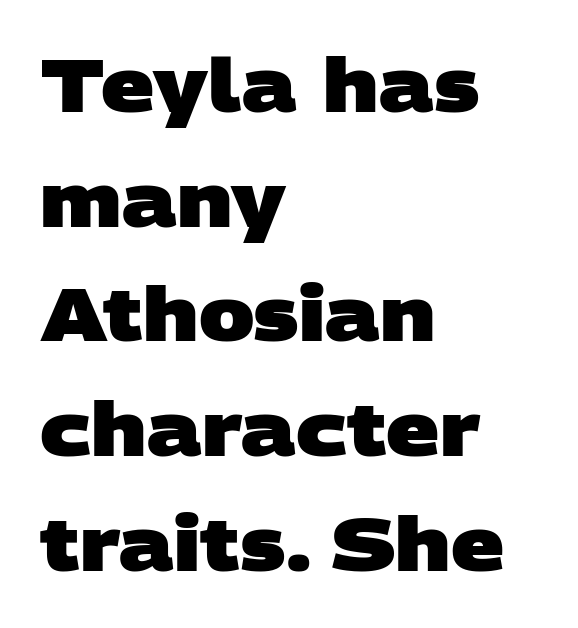
Rows of type keep a routine distance in the vertical direction. The letterforms sit shoulder to shoulder at normal distance. The rendering uses natural spacing where letterforms have individual widths. The space directly below the letters is spotless. This rendering employs a face without finishing strokes, i.e., a sans-serif. The face used here has the dense, thick strokes of a bold.
